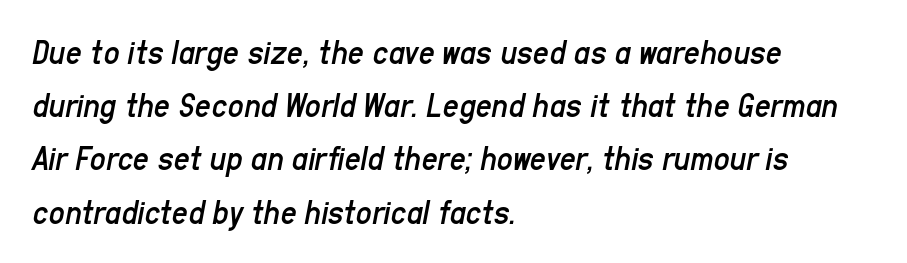
{"italic": "yes", "lean": "right", "slant_degrees": 11, "bold": "no", "weight": "regular", "width": "condensed", "stroke_contrast": "low", "x_height": "medium", "monospaced": "no", "underline": "no", "align": "left", "line_spacing": "normal", "line_spacing_ratio": 1.52, "letter_spacing": "normal", "letter_spacing_em": 0.0, "glyph_px": 35}
